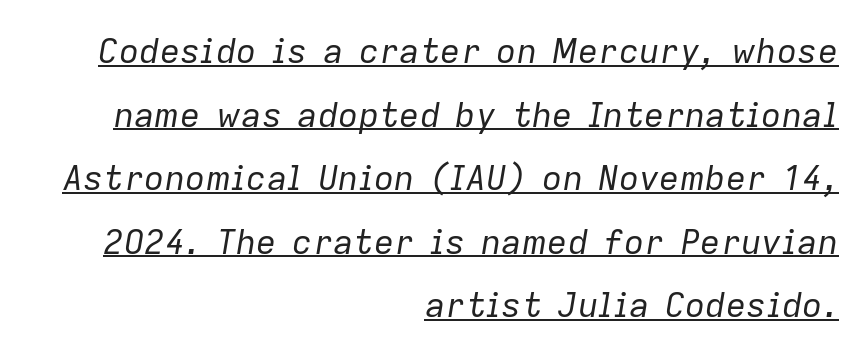
Q: Is the text bold? A: No.
Q: Is the text italic (slanted)? A: Yes, it leans right by about 9 degrees.
Q: Is the text underlined? A: Yes.
Q: How is the paragraph aligned? A: Right-aligned.
Q: Is the spacing between letters normal or unusually wide? A: Normal.
Q: Width (condensed, normal, or wide)? A: Normal.
Q: Stroke contrast? A: Low.
Q: x-height? A: Medium.
Q: Monospaced? A: No.
